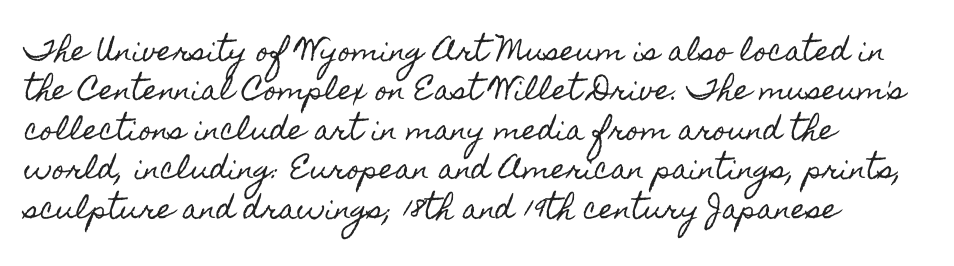
The image shows 27 px text type; set left-aligned, normal line spacing (1.46x), normal letter spacing, not underlined.
